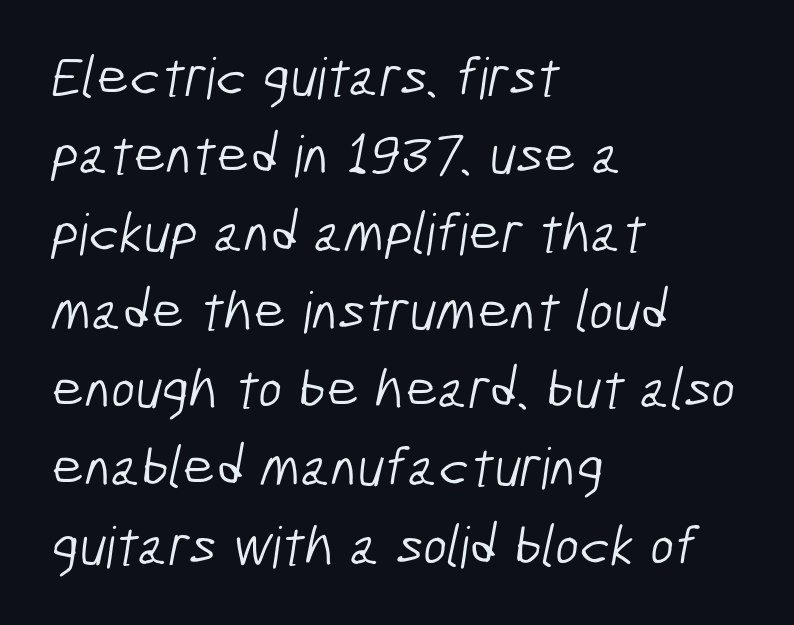
The specimen omits any rule beneath the text block's lines. Check where the strokes stop: nothing finishes them off — pure sans. Vertical stems look standard width or narrower in stroke. Left-aligned paragraph, ragged on the right. Is there much room between lines? A standard amount, neither cramped nor airy.
